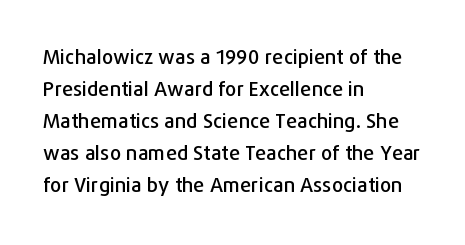
The image shows 20 px text type, upright; set left-aligned, normal line spacing (1.6x), normal letter spacing, not underlined.
